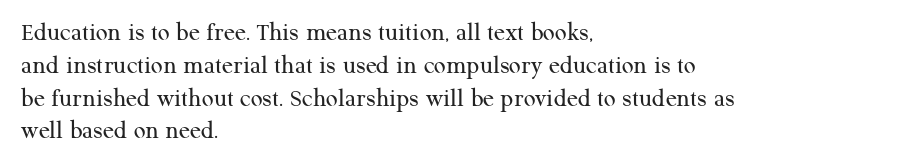
{"italic": "no", "bold": "no", "underline": "no", "align": "left", "line_spacing": "normal", "line_spacing_ratio": 1.26, "letter_spacing": "normal", "letter_spacing_em": 0.0, "glyph_px": 26}
